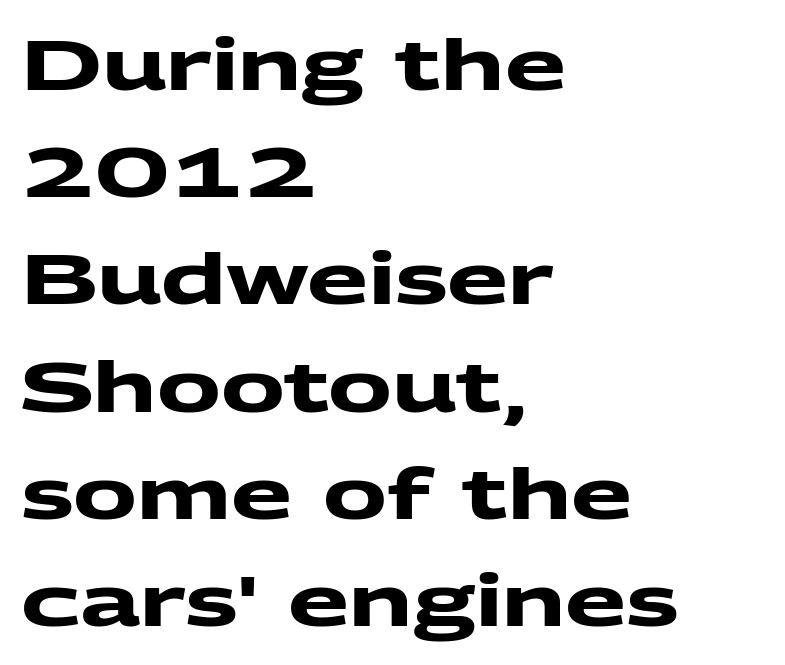
The lines in this sample share a left origin and differ only in where they stop. Varying glyph widths throughout — classic text-font behaviour. Normally led — the rows are evenly, conventionally spaced. Glance below the letters and you will spot only blank space. Regarding serifs, this sample does without them.
